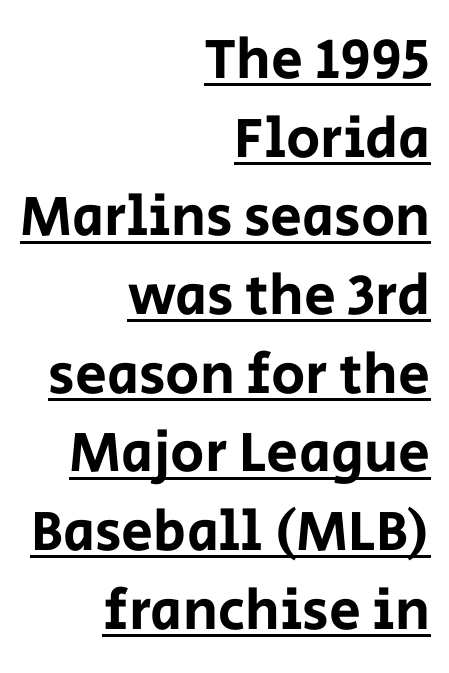
The image shows 57 px sans-serif type, upright; set right-aligned, normal line spacing (1.38x), normal letter spacing, underlined; low stroke contrast and a large x-height.
